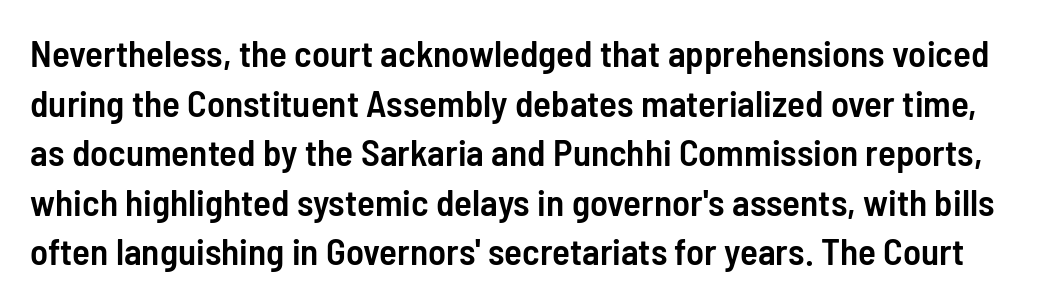
Q: Is the text bold? A: Semi-bold.
Q: Is the text italic (slanted)? A: No, it is upright.
Q: Is the typeface a serif or a sans-serif typeface? A: Sans-serif.
Q: Is the text underlined? A: No.
Q: Is the spacing between letters normal or unusually wide? A: Normal.
Q: Is the spacing between lines tight, normal or loose? A: Normal.
Q: Width (condensed, normal, or wide)? A: Condensed.
Q: Stroke contrast? A: Low.
Q: x-height? A: Medium.
Q: Monospaced? A: No.
